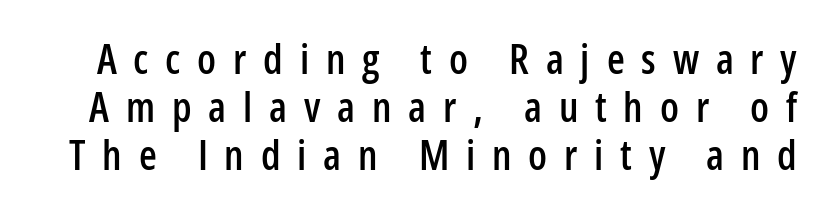
What stands out about the letter spacing? Its width — letters are far apart. Tall strokes in this sample are plumb rather than angled. Spacing verdict: proportional, widths tailored to each character. Descenders hang freely into open space.
